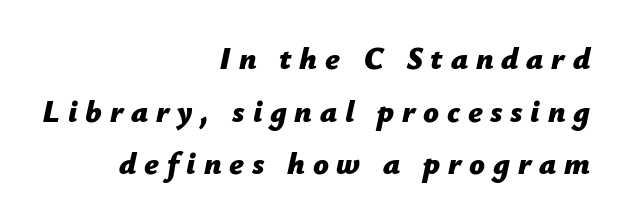
Typesetter's note: full bold, strokes at maximum text heaviness. This rendering widens character spacing well past its baseline value. Underlining? Definitely not there. Teacher's note: observe the even right margin — that is flush-right alignment. Slant detected: the letters are inclined.
